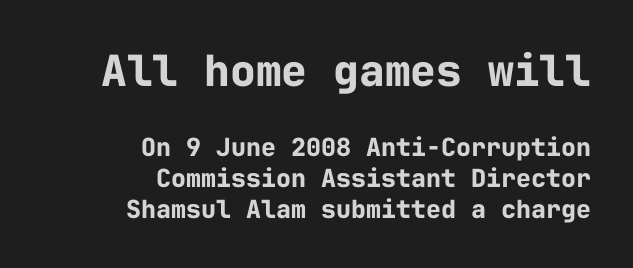
{"serif": "no", "italic": "no", "bold": "yes", "weight": "bold", "width": "normal", "stroke_contrast": "low", "x_height": "medium", "monospaced": "yes", "underline": "no", "align": "right", "line_spacing_ratio": 1.24, "letter_spacing": "normal", "letter_spacing_em": 0.0, "larger_block": "first", "size_ratio": 1.72, "glyph_px": 43}
